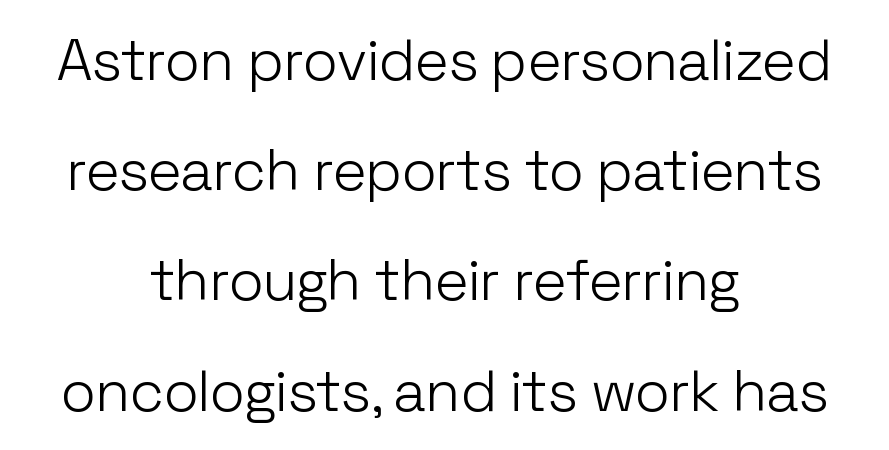
This sample has the flowing, uneven cadence of proportional lettering. Leading is clearly above the norm, producing a sparse column. Classification — sans serif. Characters follow at the spacing the type designer built in. Only glyphs here, with clear space below each row. Each line is balanced around a shared central axis.
